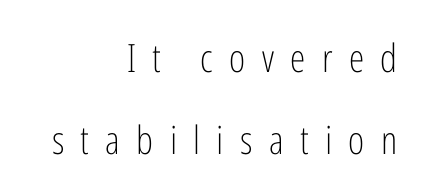
Q: Is the text bold? A: No.
Q: Is the text italic (slanted)? A: No, it is upright.
Q: Is the typeface a serif or a sans-serif typeface? A: Sans-serif.
Q: Is the text underlined? A: No.
Q: How is the paragraph aligned? A: Right-aligned.
Q: Is the spacing between letters normal or unusually wide? A: Unusually wide.
Q: Is the spacing between lines tight, normal or loose? A: Loose.
Q: Width (condensed, normal, or wide)? A: Condensed.
Q: Stroke contrast? A: Low.
Q: x-height? A: Medium.
Q: Monospaced? A: No.
